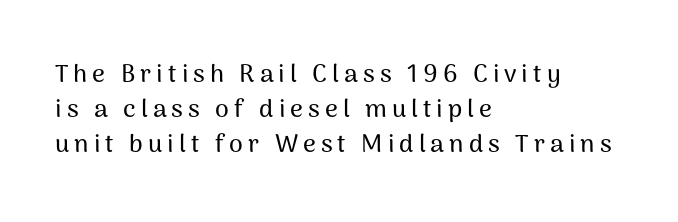
Q: Is the text italic (slanted)? A: No, it is upright.
Q: Is the text underlined? A: No.
Q: How is the paragraph aligned? A: Left-aligned.
Q: Is the spacing between letters normal or unusually wide? A: Unusually wide.
Q: Is the spacing between lines tight, normal or loose? A: Normal.
